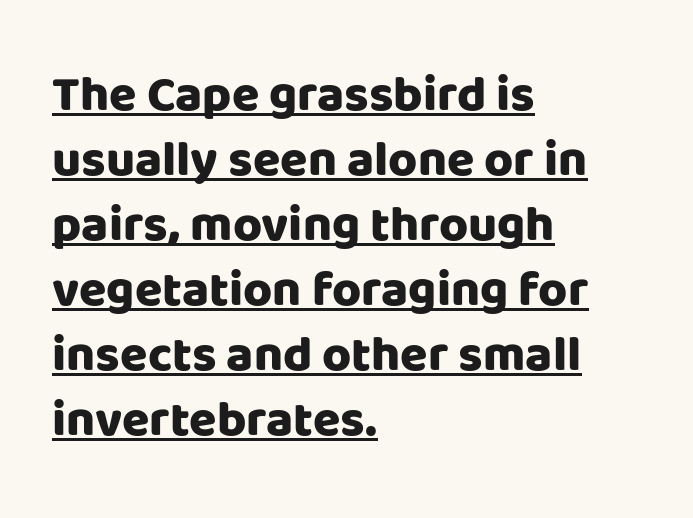
Letterform terminals end flat and unadorned throughout the passage. The block of text has a typical density, with ordinary space between rows. Plenty of ink on the page — the face is bold. The passage shown is typed in a proportional face where columns would drift. Where is the straight margin? On the left.
